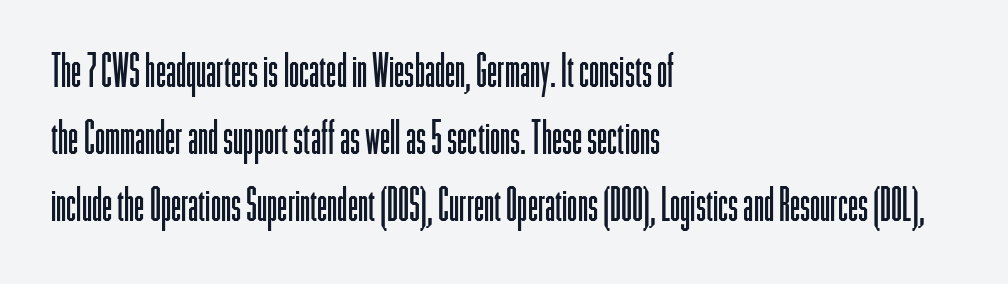
Q: Is the text bold? A: No.
Q: Is the text italic (slanted)? A: No, it is upright.
Q: Is the typeface a serif or a sans-serif typeface? A: Sans-serif.
Q: Is the text underlined? A: No.
Q: How is the paragraph aligned? A: Left-aligned.
Q: Is the spacing between letters normal or unusually wide? A: Normal.
Q: Is the spacing between lines tight, normal or loose? A: Normal.
Q: Width (condensed, normal, or wide)? A: Condensed.
Q: Stroke contrast? A: Low.
Q: x-height? A: Medium.
Q: Monospaced? A: No.
